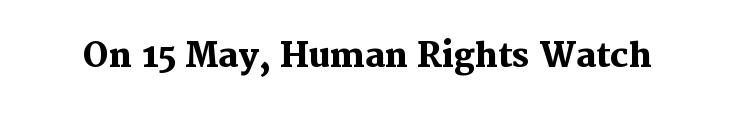
Q: Is the text bold? A: Yes.
Q: Is the text italic (slanted)? A: No, it is upright.
Q: Is the typeface a serif or a sans-serif typeface? A: Serif.
Q: Is the text underlined? A: No.
Q: Is the spacing between letters normal or unusually wide? A: Normal.
Q: Width (condensed, normal, or wide)? A: Normal.
Q: Stroke contrast? A: Medium.
Q: x-height? A: Medium.
Q: Monospaced? A: No.
